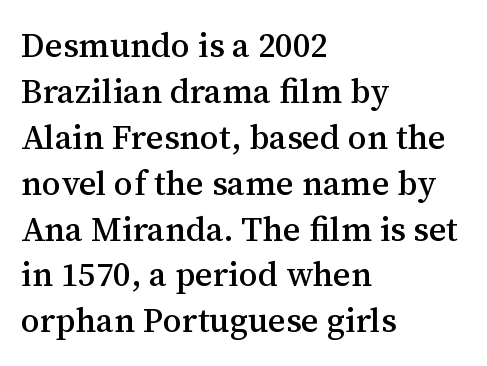
Students, observe: this is what conventionally led text looks like. Are there feet on the stems? There are — it's a serif. Horizontal alignment here is leftward, the default for most running prose. Words float on clear page, feet unadorned.
